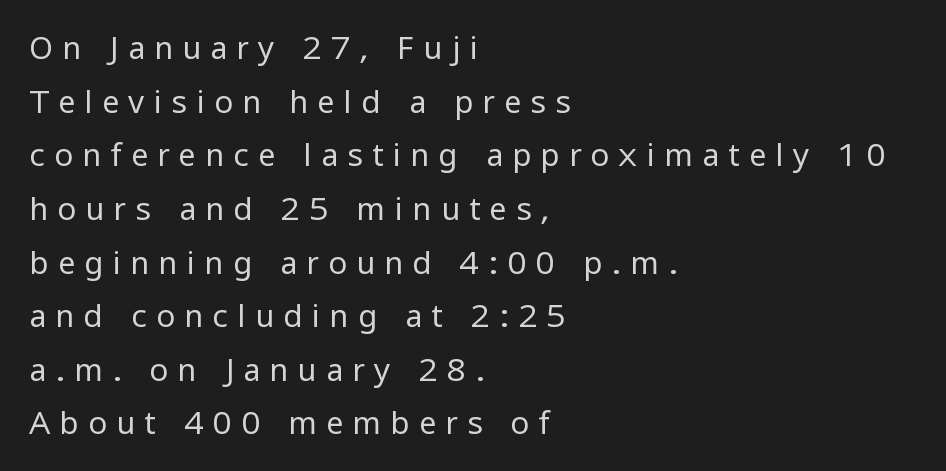
{"serif": "no", "italic": "no", "bold": "no", "weight": "regular", "width": "normal", "stroke_contrast": "low", "x_height": "medium", "monospaced": "no", "underline": "no", "align": "left", "line_spacing_ratio": 1.73, "letter_spacing": "wide", "letter_spacing_em": 0.29, "glyph_px": 31}
